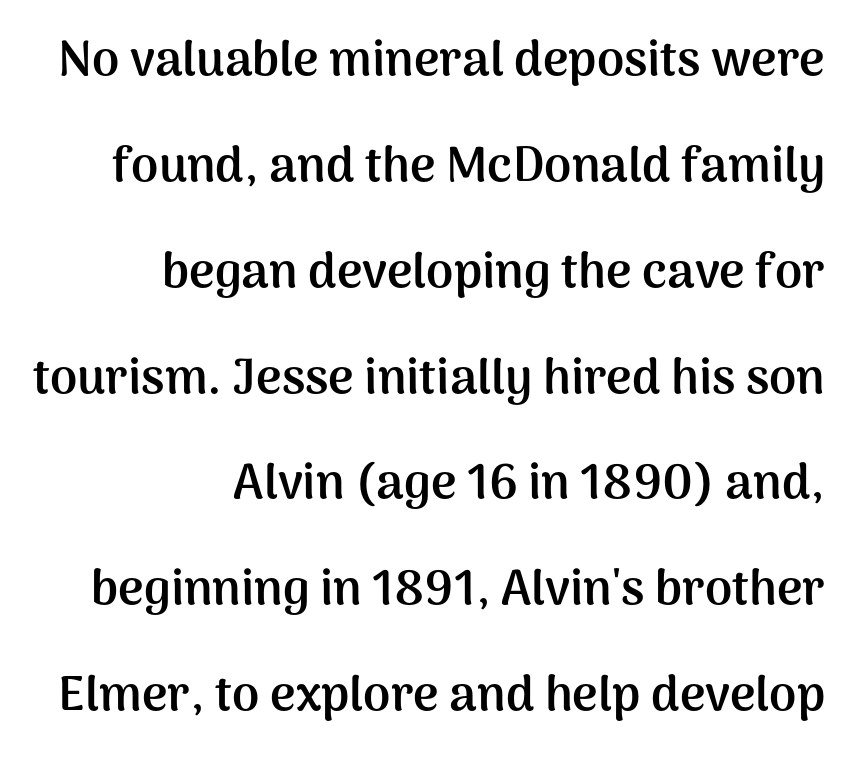
{"serif": "no", "italic": "no", "bold": "yes", "weight": "semibold", "width": "normal", "stroke_contrast": "medium", "x_height": "medium", "monospaced": "no", "underline": "no", "align": "right", "line_spacing": "loose", "line_spacing_ratio": 2.16, "letter_spacing": "normal", "letter_spacing_em": 0.0, "glyph_px": 49}
